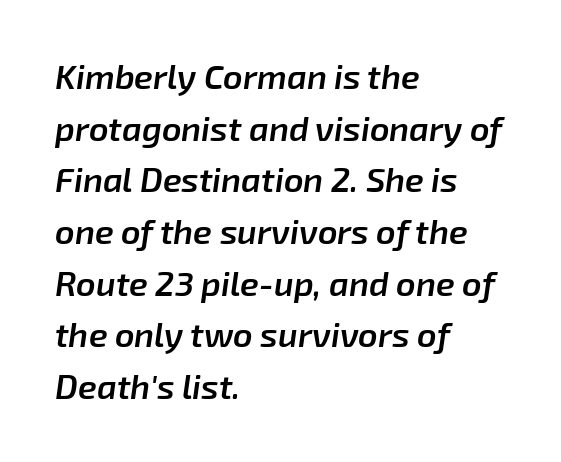
Italic? Definitely — the glyphs are oblique. What stands out about the letter spacing? Nothing — it is the standard amount. Semibold letterforms, between regular and bold. The setting favours the left margin, as ordinary paragraphs usually do.
